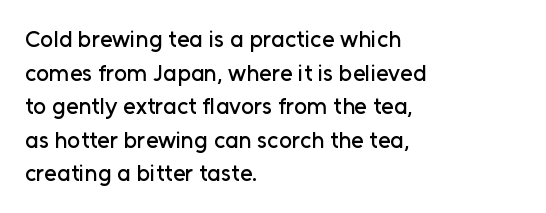
The image shows 23 px text type, upright; set left-aligned, normal line spacing (1.46x), normal letter spacing, not underlined.
